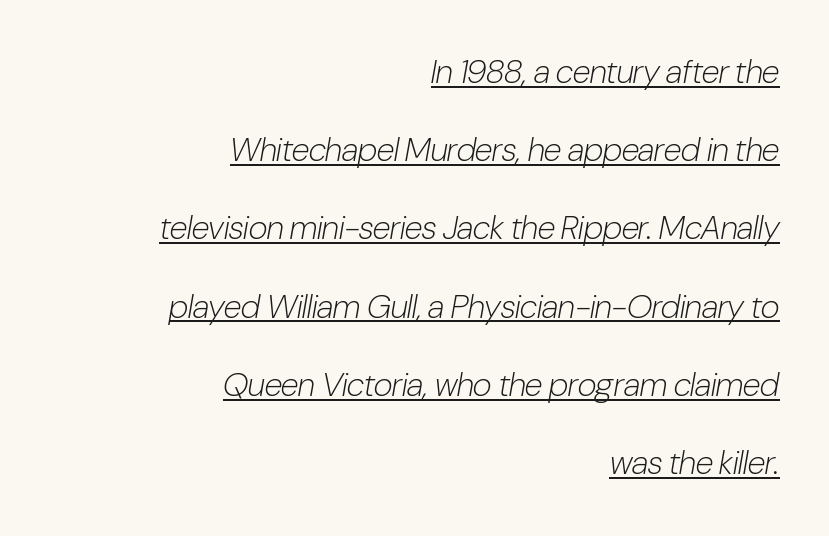
Q: Is the text bold? A: No.
Q: Is the text italic (slanted)? A: Yes, it leans right by about 10 degrees.
Q: Is the text underlined? A: Yes.
Q: How is the paragraph aligned? A: Right-aligned.
Q: Is the spacing between letters normal or unusually wide? A: Normal.
Q: Is the spacing between lines tight, normal or loose? A: Loose.
Q: Width (condensed, normal, or wide)? A: Condensed.
Q: Stroke contrast? A: Low.
Q: x-height? A: Medium.
Q: Monospaced? A: No.
